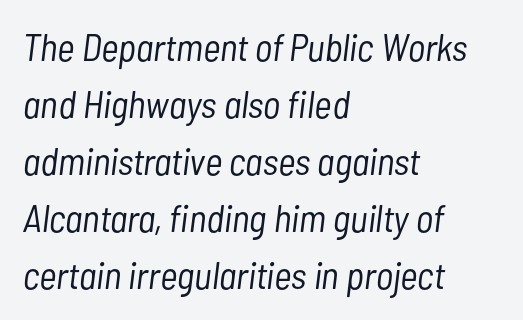
Q: Is the text bold? A: No.
Q: Is the text italic (slanted)? A: Yes, it leans right by about 7 degrees.
Q: Is the text underlined? A: No.
Q: How is the paragraph aligned? A: Left-aligned.
Q: Is the spacing between letters normal or unusually wide? A: Normal.
Q: Is the spacing between lines tight, normal or loose? A: Normal.
Q: Width (condensed, normal, or wide)? A: Condensed.
Q: Stroke contrast? A: Low.
Q: x-height? A: Medium.
Q: Monospaced? A: No.
